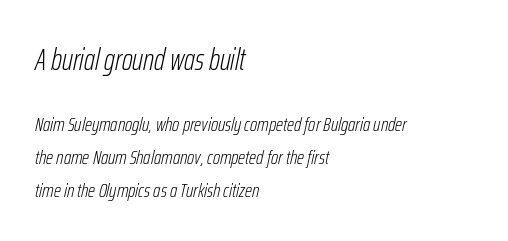
No extra tracking has been applied to these lines. Caption: face not bold, strokes unweighted. These lines are rendered in a variable-pitch font. Scale decreases going downward across the two blocks.
